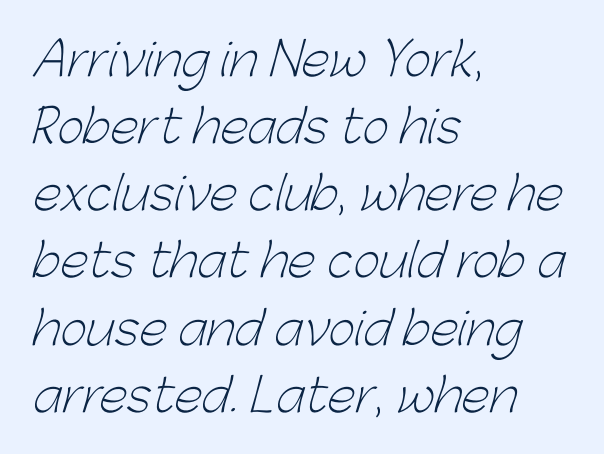
Honestly, there is no underline to notice here at all. Proportional: the letters do not fall into vertical columns. A typesetter would call this leading conventional body-copy spacing. The face used here is a sans, in the tradition of grotesques and geometrics.
